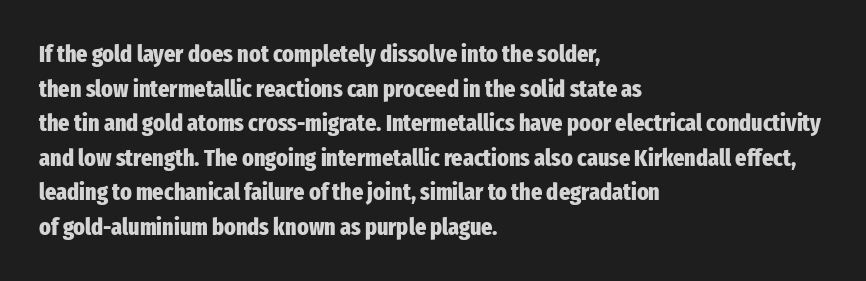
{"italic": "no", "bold": "yes", "underline": "no", "align": "left", "line_spacing": "normal", "line_spacing_ratio": 1.44, "letter_spacing": "normal", "letter_spacing_em": 0.0, "glyph_px": 24}
